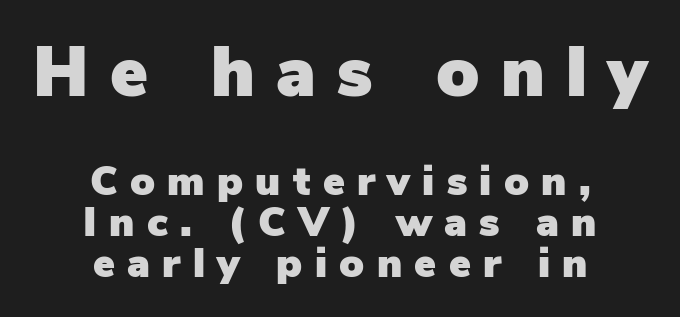
Q: Is the text italic (slanted)? A: No, it is upright.
Q: Is the typeface a serif or a sans-serif typeface? A: Sans-serif.
Q: Is the text underlined? A: No.
Q: How is the paragraph aligned? A: Centered.
Q: Is the spacing between letters normal or unusually wide? A: Unusually wide.
Q: Is the spacing between lines tight, normal or loose? A: Tight.
Q: Which block of text is set in a larger size, the first (top) or the second (bottom)? A: The first (top) one.
Q: Width (condensed, normal, or wide)? A: Normal.
Q: Stroke contrast? A: Low.
Q: x-height? A: Medium.
Q: Monospaced? A: No.
